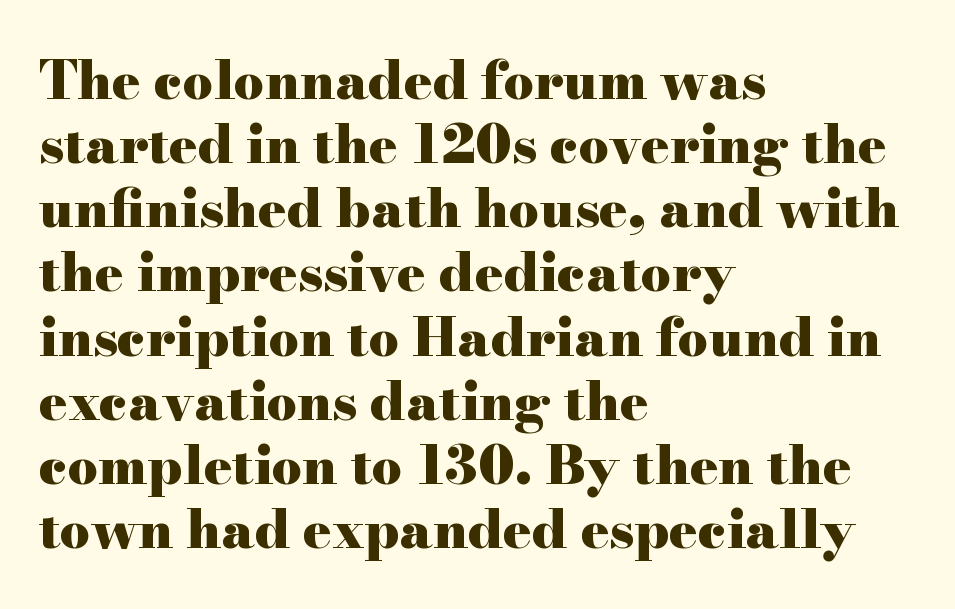
The baseline area is clear. The letters sit at their default tracking, neither squeezed nor spread. Does the type have serifs? Yes, each stem ends in a small foot. Reading down the block, your eye returns to a fixed left position each line. This is heavy type, rendered in bold. Is there any slant? The stems are plumb.
